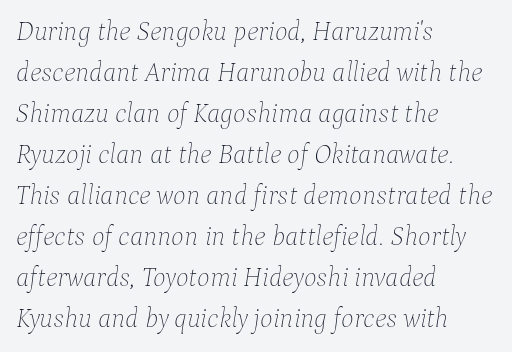
The image shows 27 px text type, italic (leaning right); set left-aligned, normal line spacing (1.52x), normal letter spacing, not underlined.
